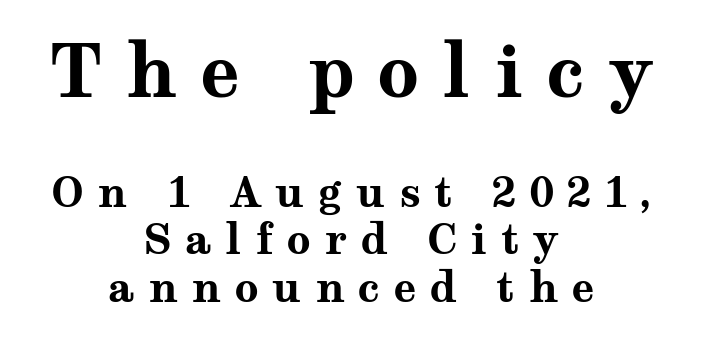
You could not count columns in this text — the font is proportionally spaced. Is there any slant? The stems are plumb. The strokes are fattened all the way to bold. Reading top to bottom, the characters get smaller at the block break.
